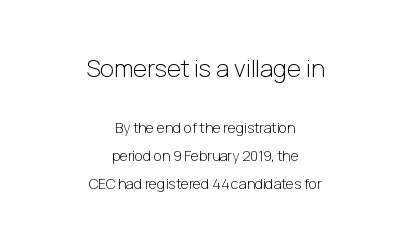
{"italic": "no", "bold": "no", "underline": "no", "align": "center", "line_spacing": "loose", "line_spacing_ratio": 1.99, "letter_spacing": "normal", "letter_spacing_em": 0.0, "larger_block": "first", "size_ratio": 1.71, "glyph_px": 24}
